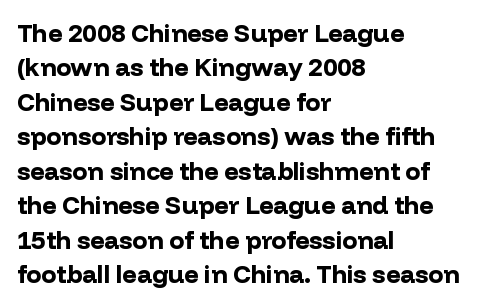
{"italic": "no", "bold": "yes", "underline": "no", "align": "left", "line_spacing": "normal", "line_spacing_ratio": 1.38, "letter_spacing": "normal", "letter_spacing_em": 0.0, "glyph_px": 25}
